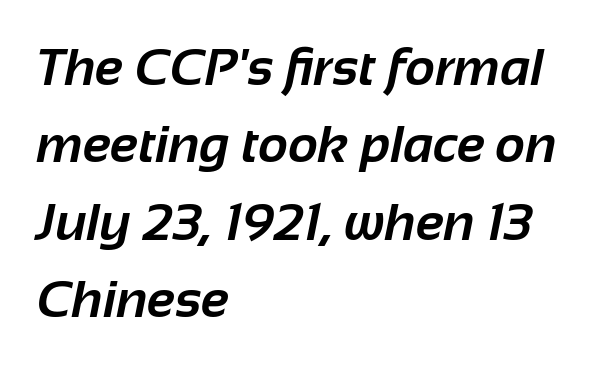
The words here are not underlined. You could call the tracking neutral — neither tight nor loose. Every row of glyphs begins at an identical x-position on the left. The passage shown is typeset with a sans-serif family.
